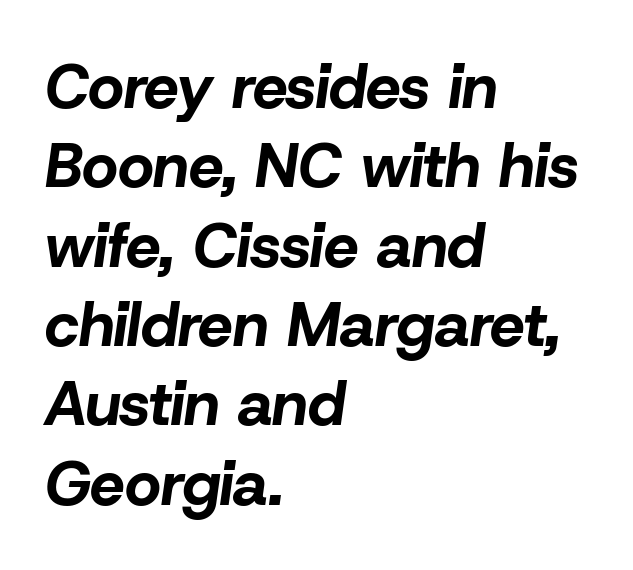
Look at the tracking — it's just the regular setting, nothing added. Rows of type keep a routine distance in the vertical direction. Decoration check: the copy has no underline. The face used here has the dense, thick strokes of a bold. Reading down the block, your eye returns to a fixed left position each line. Yep, that's italic — everything's leaning.
